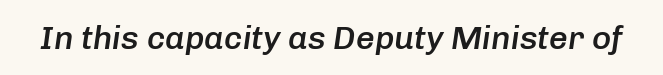
Q: Is the text bold? A: Semi-bold.
Q: Is the text italic (slanted)? A: Yes, it leans right by about 8 degrees.
Q: Is the text underlined? A: No.
Q: Is the spacing between letters normal or unusually wide? A: Normal.
Q: Width (condensed, normal, or wide)? A: Normal.
Q: Stroke contrast? A: Low.
Q: x-height? A: Medium.
Q: Monospaced? A: No.
